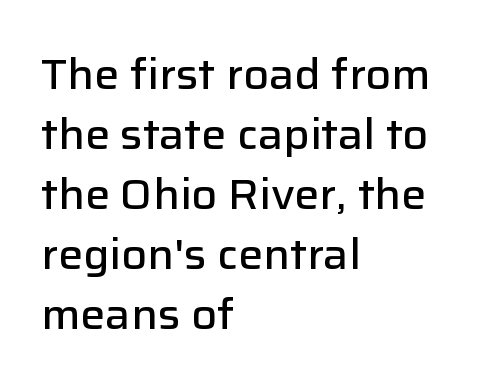
The image shows 42 px semibold sans-serif type, upright; set left-aligned, normal line spacing (1.43x), normal letter spacing, not underlined; low stroke contrast and a medium x-height.
